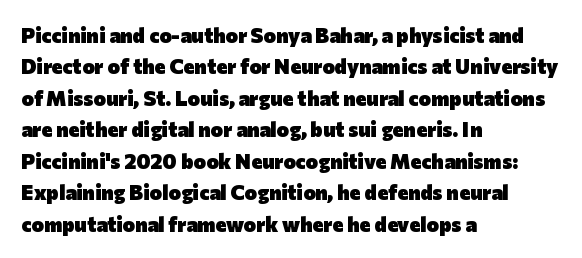
The image shows 21 px bold type, upright; set left-aligned, normal line spacing (1.5x), normal letter spacing, not underlined.
